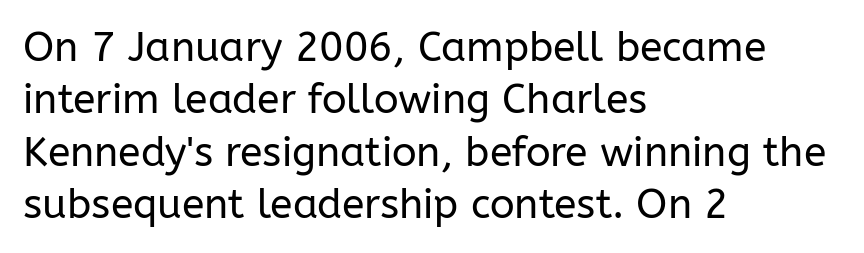
{"serif": "no", "italic": "no", "bold": "no", "weight": "regular", "width": "normal", "stroke_contrast": "low", "x_height": "medium", "monospaced": "no", "underline": "no", "align": "left", "line_spacing": "normal", "line_spacing_ratio": 1.28, "letter_spacing": "normal", "letter_spacing_em": 0.0, "glyph_px": 41}
